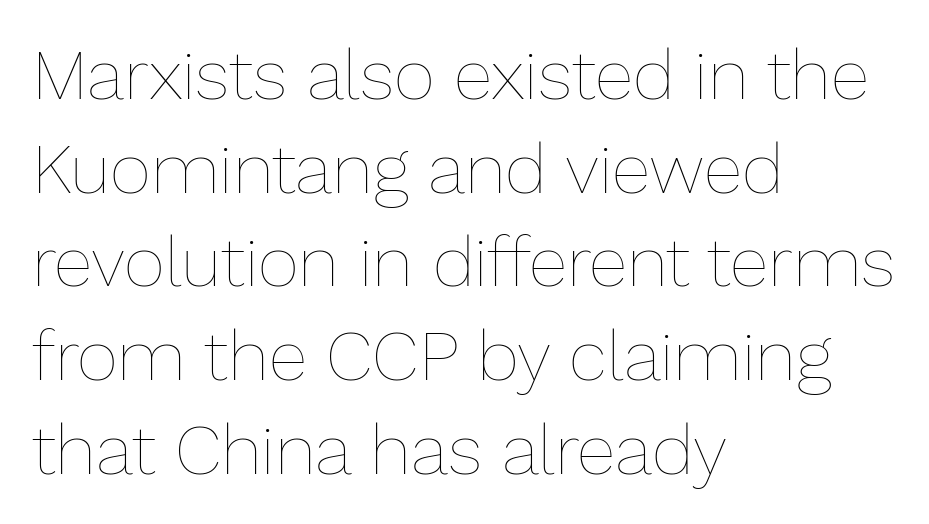
The image shows 71 px thin type, upright; set left-aligned, normal line spacing (1.32x), normal letter spacing, not underlined; low stroke contrast and a medium x-height.
